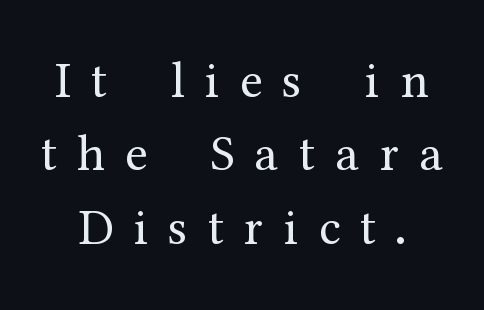
The image shows 51 px regular-weight serif type, upright; set normal line spacing (1.44x), unusually wide letter spacing (+0.4 em), not underlined; medium stroke contrast and a medium x-height.
